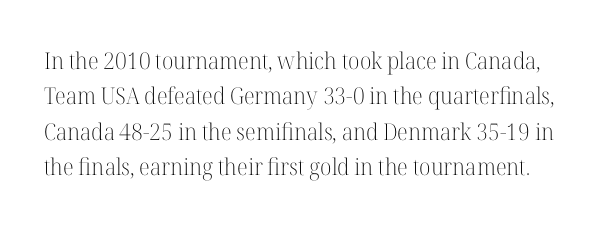
{"italic": "no", "bold": "no", "underline": "no", "line_spacing": "normal", "line_spacing_ratio": 1.54, "letter_spacing": "normal", "letter_spacing_em": 0.0, "glyph_px": 23}
